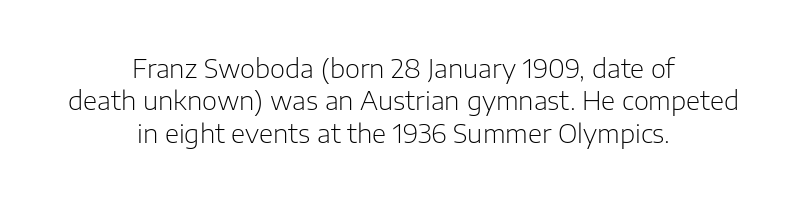
{"italic": "no", "bold": "no", "underline": "no", "align": "center", "line_spacing": "normal", "line_spacing_ratio": 1.25, "letter_spacing": "normal", "letter_spacing_em": 0.0, "glyph_px": 26}
